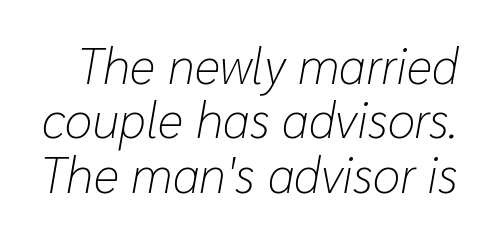
Q: Is the text bold? A: No.
Q: Is the text italic (slanted)? A: Yes, it leans right by about 10 degrees.
Q: Is the text underlined? A: No.
Q: Is the spacing between letters normal or unusually wide? A: Normal.
Q: Is the spacing between lines tight, normal or loose? A: Tight.
Q: Width (condensed, normal, or wide)? A: Normal.
Q: Stroke contrast? A: Low.
Q: x-height? A: Medium.
Q: Monospaced? A: No.
